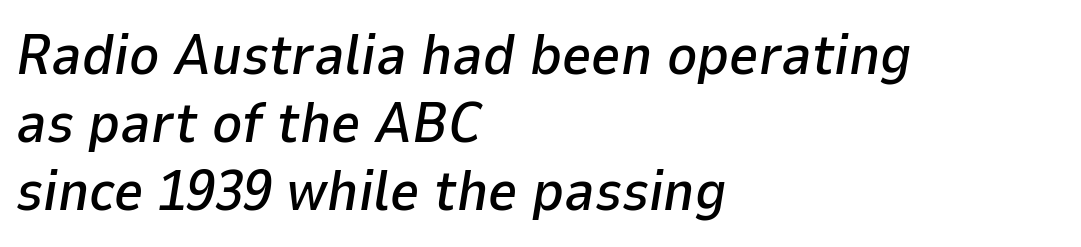
{"italic": "yes", "lean": "right", "slant_degrees": 9, "width": "normal", "stroke_contrast": "low", "x_height": "medium", "monospaced": "no", "underline": "no", "align": "left", "line_spacing_ratio": 1.19, "letter_spacing": "normal", "letter_spacing_em": 0.0, "glyph_px": 57}
